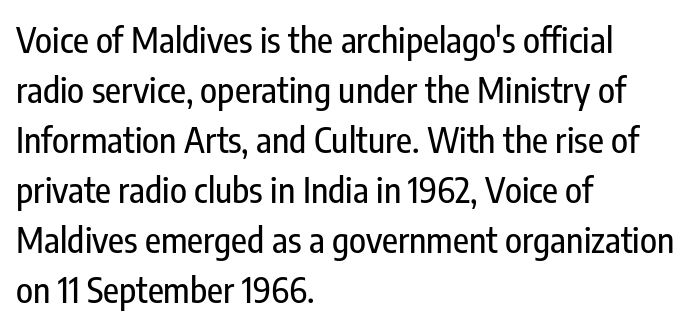
Q: Is the text italic (slanted)? A: No, it is upright.
Q: Is the typeface a serif or a sans-serif typeface? A: Sans-serif.
Q: Is the text underlined? A: No.
Q: How is the paragraph aligned? A: Left-aligned.
Q: Is the spacing between letters normal or unusually wide? A: Normal.
Q: Is the spacing between lines tight, normal or loose? A: Normal.
Q: Width (condensed, normal, or wide)? A: Condensed.
Q: Stroke contrast? A: Low.
Q: x-height? A: Medium.
Q: Monospaced? A: No.
